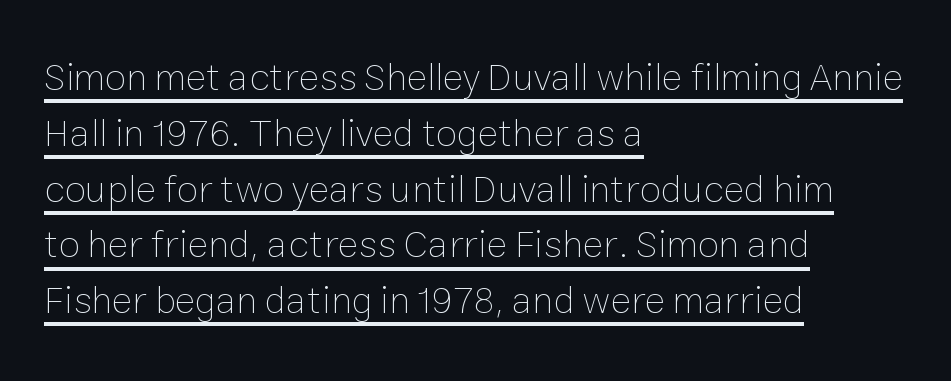
The image shows 39 px thin type, upright; set left-aligned, normal line spacing (1.43x), normal letter spacing, underlined; low stroke contrast and a medium x-height.
